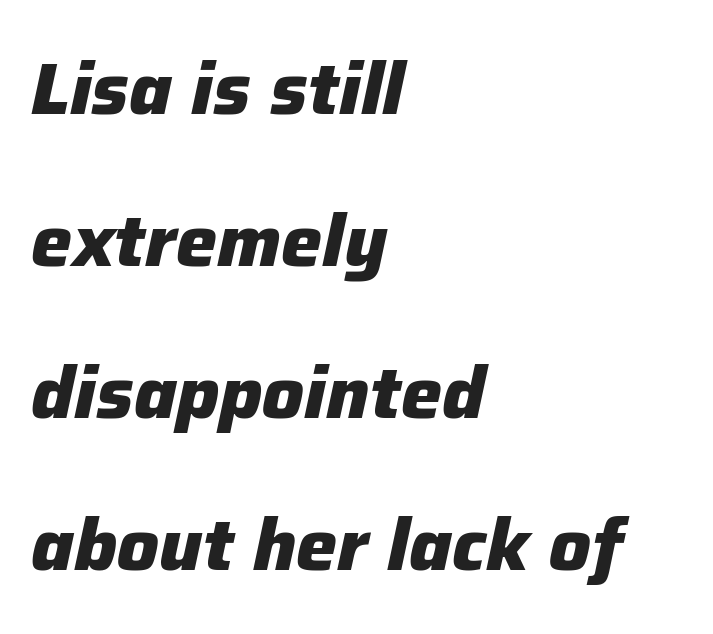
{"italic": "yes", "lean": "right", "slant_degrees": 12, "bold": "yes", "weight": "heavy", "width": "normal", "stroke_contrast": "low", "x_height": "medium", "monospaced": "no", "underline": "no", "align": "left", "line_spacing": "loose", "line_spacing_ratio": 2.08, "letter_spacing": "normal", "letter_spacing_em": 0.0, "glyph_px": 73}
